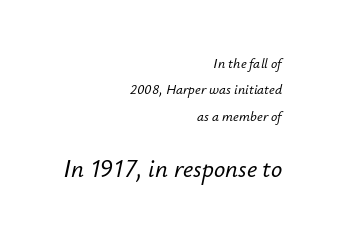
The image shows 25 px text type, italic (leaning right); set right-aligned, line spacing 1.89x, normal letter spacing, not underlined; the second (bottom) block is 1.79x larger.
